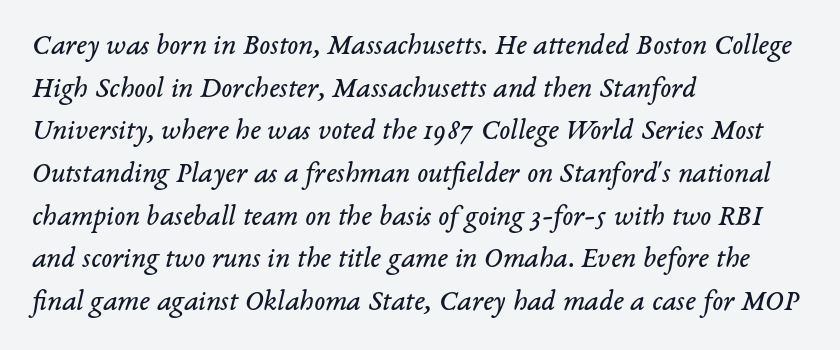
Q: Is the text bold? A: No.
Q: Is the text italic (slanted)? A: Yes, it leans right by about 14 degrees.
Q: Is the typeface a serif or a sans-serif typeface? A: Serif.
Q: Is the text underlined? A: No.
Q: How is the paragraph aligned? A: Left-aligned.
Q: Is the spacing between letters normal or unusually wide? A: Normal.
Q: Is the spacing between lines tight, normal or loose? A: Normal.
Q: Width (condensed, normal, or wide)? A: Normal.
Q: Stroke contrast? A: Low.
Q: x-height? A: Medium.
Q: Monospaced? A: No.
